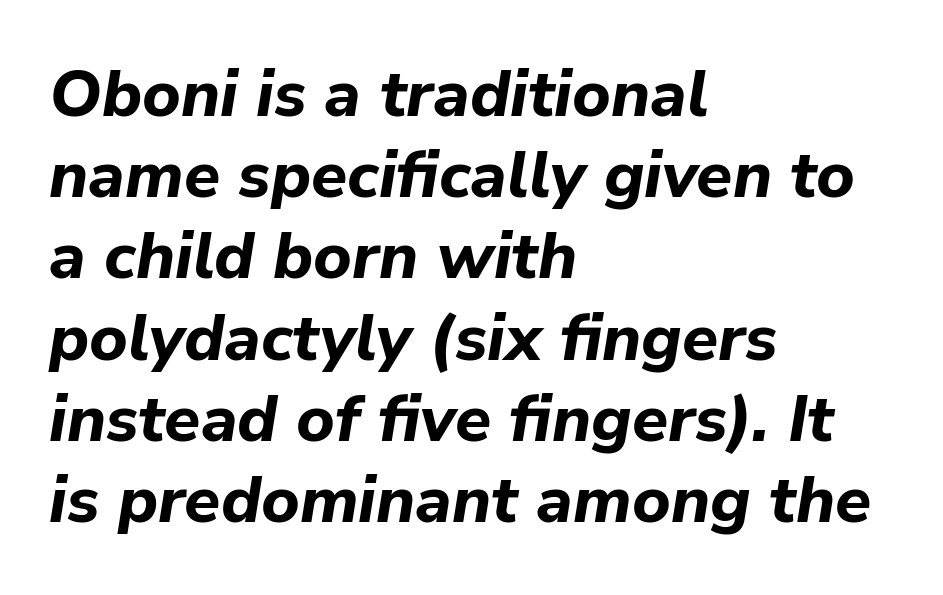
The image shows 66 px bold type, italic (leaning right); set left-aligned, line spacing 1.23x, normal letter spacing, not underlined; low stroke contrast and a medium x-height.
